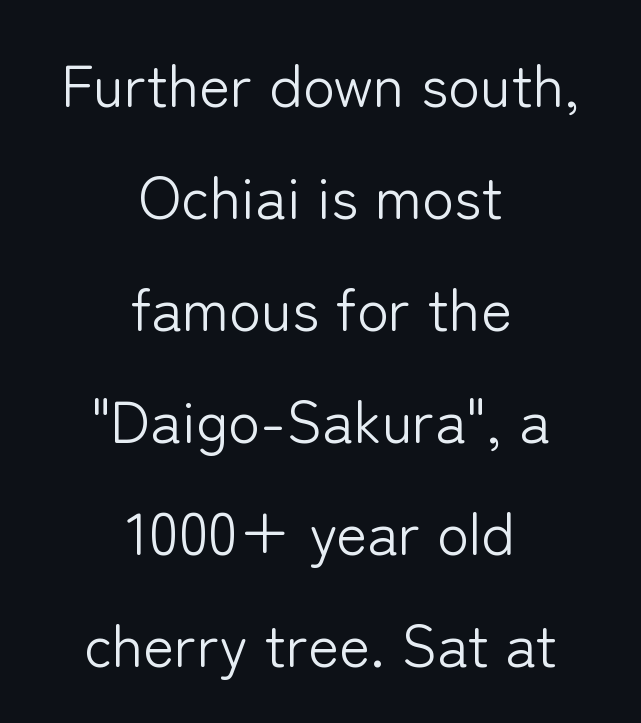
Q: Is the text bold? A: No.
Q: Is the text italic (slanted)? A: No, it is upright.
Q: Is the typeface a serif or a sans-serif typeface? A: Sans-serif.
Q: Is the text underlined? A: No.
Q: How is the paragraph aligned? A: Centered.
Q: Is the spacing between letters normal or unusually wide? A: Normal.
Q: Is the spacing between lines tight, normal or loose? A: Loose.
Q: Width (condensed, normal, or wide)? A: Normal.
Q: Stroke contrast? A: Low.
Q: x-height? A: Medium.
Q: Monospaced? A: No.
